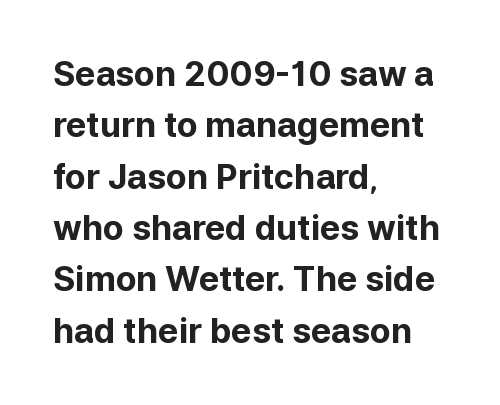
These lines are rendered in a variable-pitch font. Every stem runs plumb, perpendicular to the baseline. How heavy is the stroke? Heavy — this is a bold. The gaps between neighbouring characters are ordinary and unremarkable. Whoever set this chose a conventional vertical rhythm.
